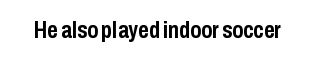
{"italic": "no", "bold": "yes", "underline": "no", "letter_spacing": "normal", "letter_spacing_em": 0.0, "glyph_px": 23}
